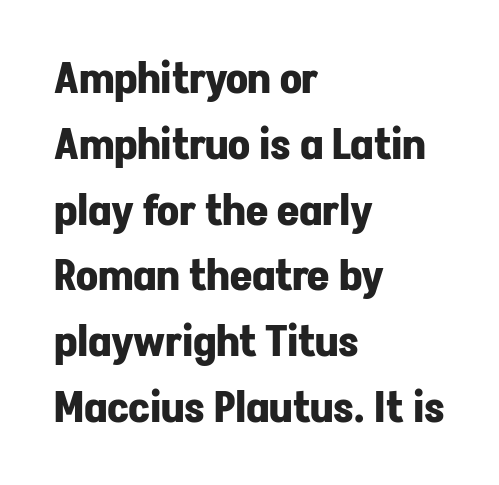
The image shows 43 px bold sans-serif type, upright; set left-aligned, normal line spacing (1.53x), normal letter spacing, not underlined; low stroke contrast and a medium x-height.
